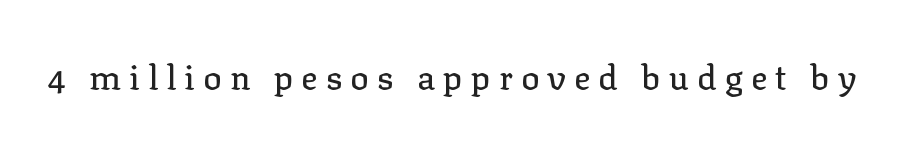
{"serif": "yes", "italic": "no", "width": "normal", "stroke_contrast": "low", "x_height": "medium", "monospaced": "no", "underline": "no", "letter_spacing": "wide", "letter_spacing_em": 0.24, "glyph_px": 34}
